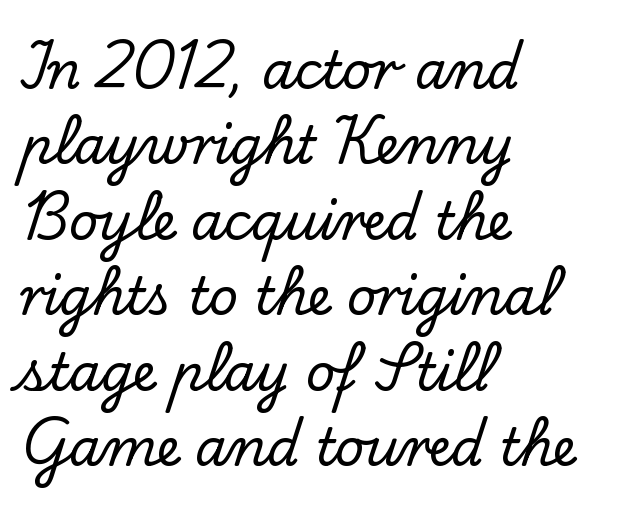
The leading is moderate, giving the passage an even texture. Font category for this specimen: serif. Proportional: the letters do not fall into vertical columns.
